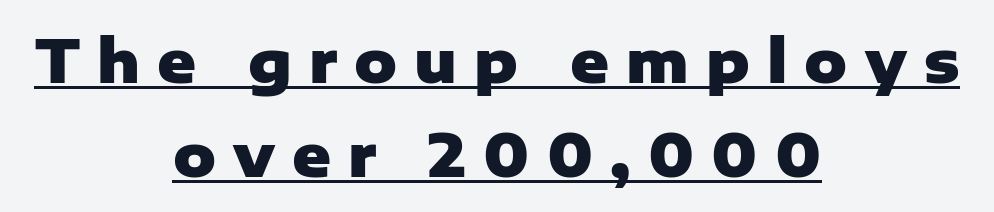
The image shows 59 px heavy sans-serif type, upright; set centered, normal line spacing (1.59x), unusually wide letter spacing (+0.29 em), underlined; low stroke contrast and a medium x-height.
